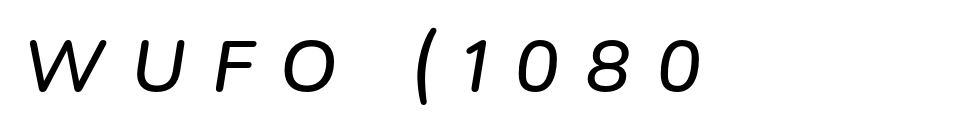
Q: Is the text bold? A: No.
Q: Is the text italic (slanted)? A: Yes, it leans right by about 9 degrees.
Q: Is the text underlined? A: No.
Q: How is the paragraph aligned? A: Left-aligned.
Q: Is the spacing between letters normal or unusually wide? A: Unusually wide.
Q: Width (condensed, normal, or wide)? A: Normal.
Q: Stroke contrast? A: Low.
Q: x-height? A: Medium.
Q: Monospaced? A: No.
